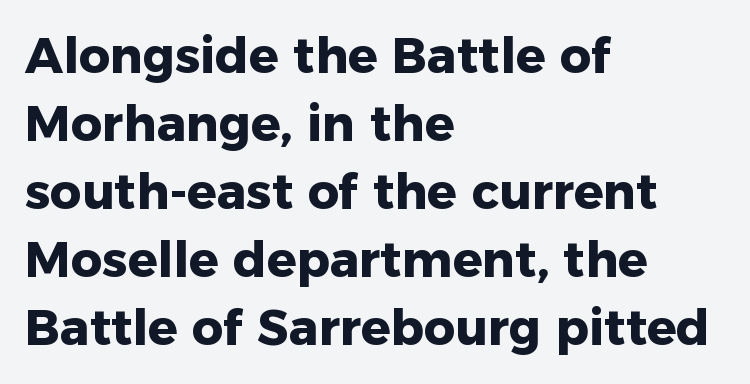
Type without underlining. Where is the straight margin? On the left. You'd pick this weight for a headline — it's a proper bold. Quick note: interline space is typical.
